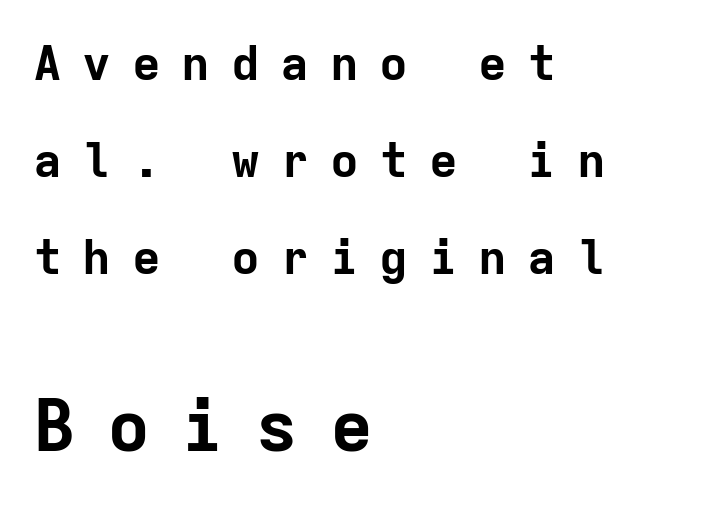
Quick note: not italic, upright. The letters are spread apart with noticeably loose tracking. In CSS terms this would be text-align: left. Typographically, this falls in the sans-serif category. Does the bottom block carry the larger type? Yes, it does.
